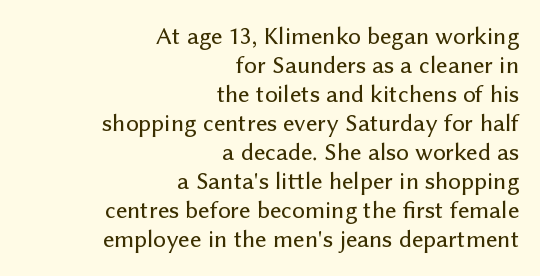
The image shows 25 px text type, upright; set right-aligned, line spacing 1.16x, normal letter spacing, not underlined.
